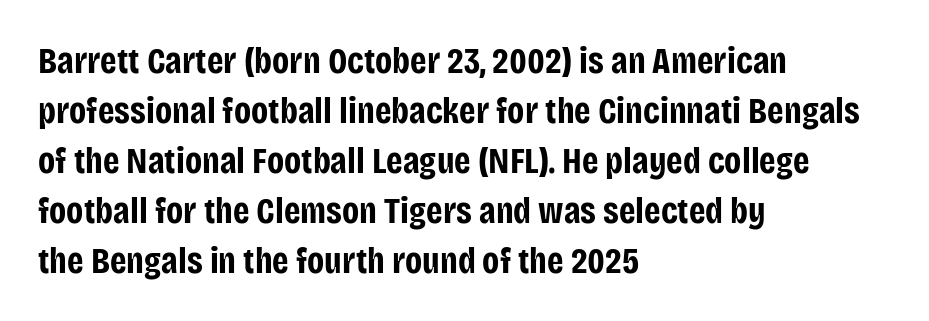
{"serif": "no", "italic": "no", "bold": "yes", "weight": "bold", "width": "condensed", "stroke_contrast": "low", "x_height": "large", "monospaced": "no", "underline": "no", "align": "left", "line_spacing": "normal", "line_spacing_ratio": 1.35, "letter_spacing": "normal", "letter_spacing_em": 0.0, "glyph_px": 37}
